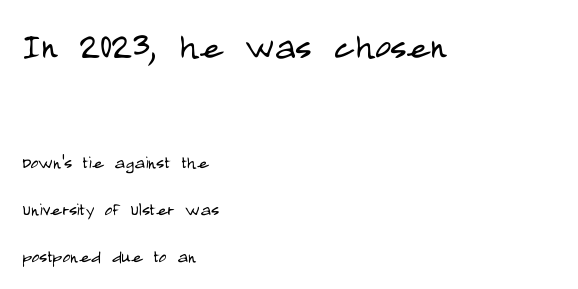
{"serif": "no", "italic": "no", "bold": "no", "weight": "light", "width": "condensed", "stroke_contrast": "low", "x_height": "large", "monospaced": "no", "underline": "no", "align": "left", "line_spacing": "loose", "line_spacing_ratio": 2.12, "letter_spacing": "normal", "letter_spacing_em": 0.0, "larger_block": "first", "size_ratio": 2.0, "glyph_px": 44}
